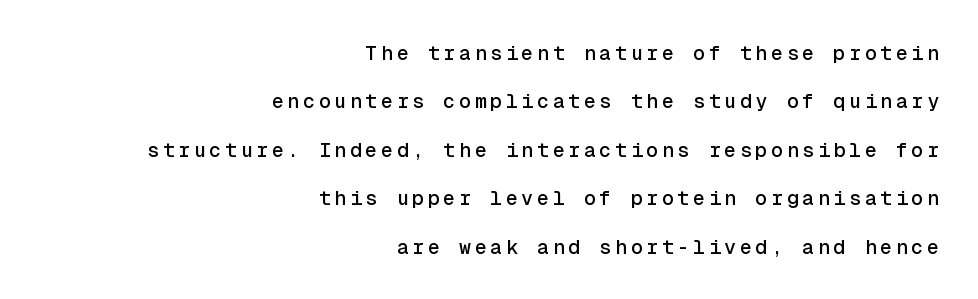
The image shows 20 px text type, upright; set right-aligned, loose line spacing (2.42x), not underlined.
